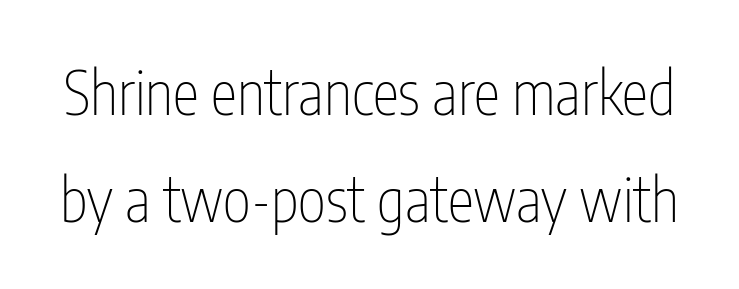
The image shows 60 px thin, condensed sans-serif type, upright; set line spacing 1.78x, normal letter spacing, not underlined; low stroke contrast and a medium x-height.
